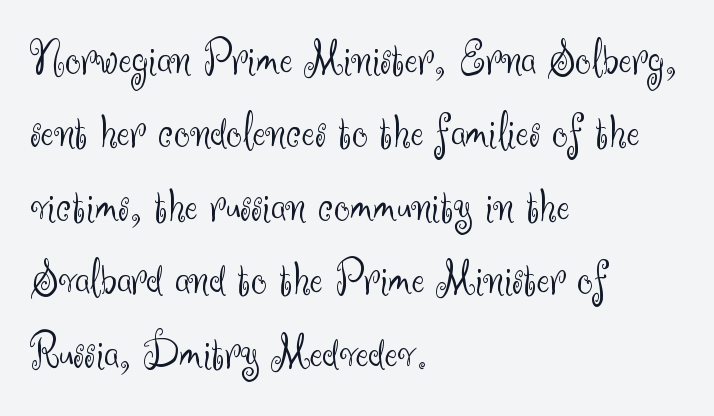
{"serif": "no", "italic": "no", "bold": "no", "weight": "light", "width": "normal", "stroke_contrast": "medium", "x_height": "small", "monospaced": "no", "underline": "no", "align": "left", "line_spacing": "normal", "line_spacing_ratio": 1.5, "letter_spacing": "normal", "letter_spacing_em": 0.0, "glyph_px": 49}
